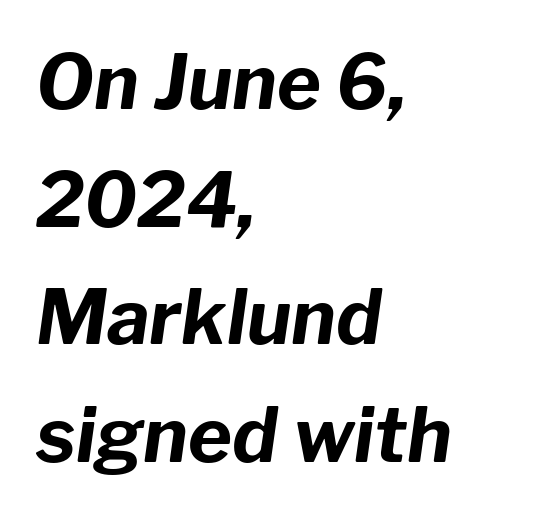
The image shows 75 px bold type, italic (leaning right); set left-aligned, normal line spacing (1.57x), normal letter spacing, not underlined; low stroke contrast and a medium x-height.
